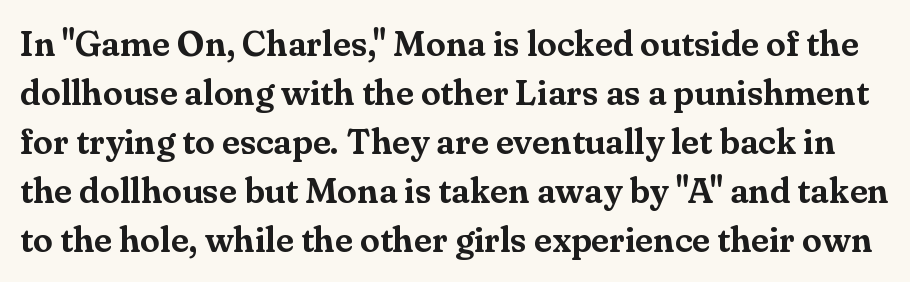
{"serif": "yes", "italic": "no", "width": "normal", "stroke_contrast": "medium", "x_height": "small", "monospaced": "no", "underline": "no", "line_spacing": "normal", "line_spacing_ratio": 1.36, "letter_spacing": "normal", "letter_spacing_em": 0.0, "glyph_px": 36}
